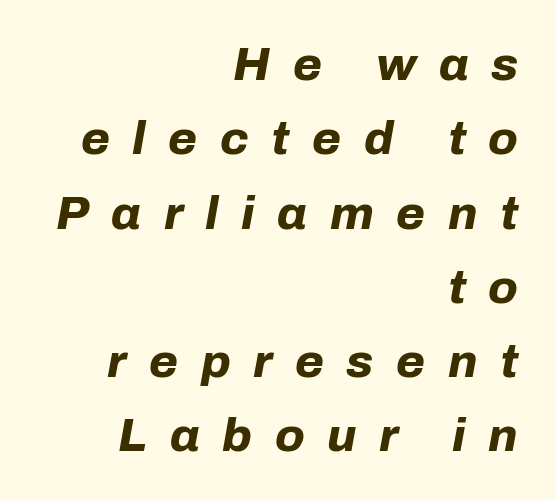
The image shows 47 px bold type, italic (leaning right); set right-aligned, normal line spacing (1.58x), unusually wide letter spacing (+0.48 em), not underlined; low stroke contrast and a medium x-height.
